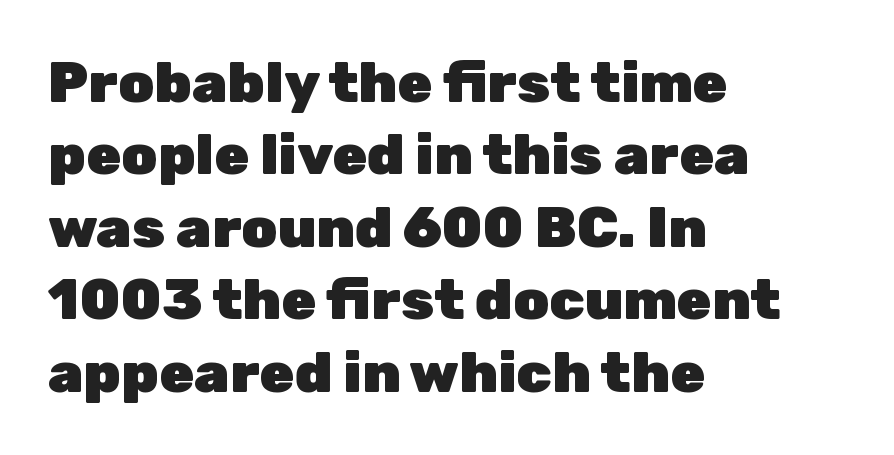
Q: Is the text bold? A: Yes.
Q: Is the text italic (slanted)? A: No, it is upright.
Q: Is the typeface a serif or a sans-serif typeface? A: Sans-serif.
Q: Is the text underlined? A: No.
Q: How is the paragraph aligned? A: Left-aligned.
Q: Is the spacing between letters normal or unusually wide? A: Normal.
Q: Is the spacing between lines tight, normal or loose? A: Normal.
Q: Width (condensed, normal, or wide)? A: Normal.
Q: Stroke contrast? A: Low.
Q: x-height? A: Medium.
Q: Monospaced? A: No.
